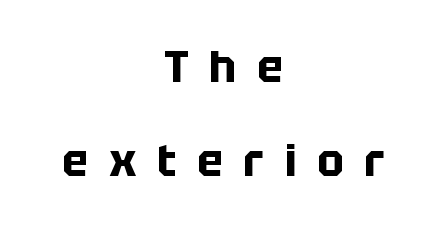
Q: Is the text bold? A: Yes.
Q: Is the text italic (slanted)? A: No, it is upright.
Q: Is the typeface a serif or a sans-serif typeface? A: Sans-serif.
Q: Is the text underlined? A: No.
Q: How is the paragraph aligned? A: Centered.
Q: Is the spacing between letters normal or unusually wide? A: Unusually wide.
Q: Is the spacing between lines tight, normal or loose? A: Loose.
Q: Width (condensed, normal, or wide)? A: Normal.
Q: Stroke contrast? A: Low.
Q: x-height? A: Large.
Q: Monospaced? A: No.
